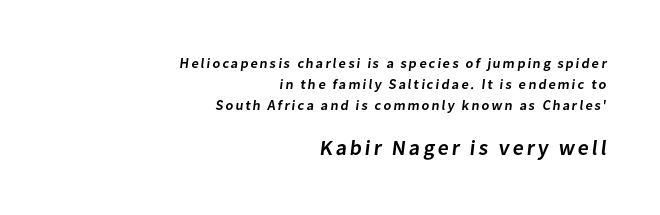
The image shows 21 px text type; set right-aligned, normal line spacing (1.5x), not underlined; the second (bottom) block is 1.5x larger.
